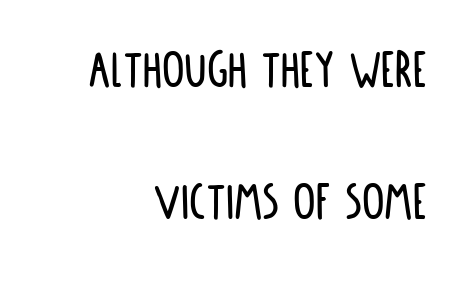
The image shows 56 px condensed sans-serif type, upright; set right-aligned, loose line spacing (2.35x), normal letter spacing, not underlined; low stroke contrast and a large x-height.
